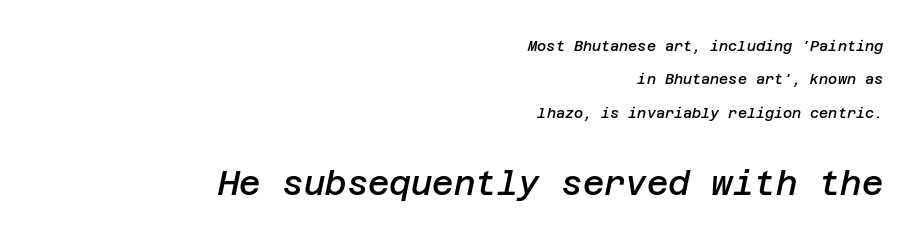
The image shows 33 px semibold type, italic (leaning right); set right-aligned, loose line spacing (2.39x), normal letter spacing, not underlined; the second (bottom) block is 2.36x larger; low stroke contrast and a large x-height.
